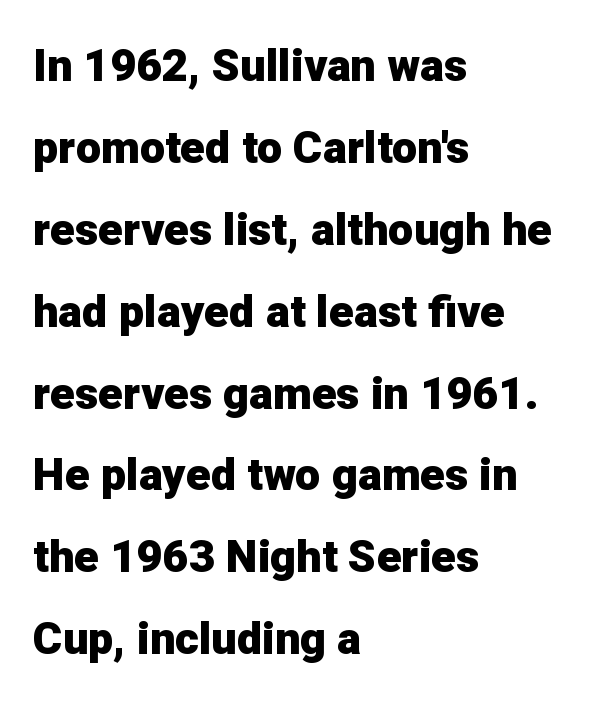
{"serif": "no", "italic": "no", "bold": "yes", "weight": "heavy", "width": "normal", "stroke_contrast": "low", "x_height": "medium", "monospaced": "no", "underline": "no", "align": "left", "line_spacing_ratio": 1.82, "letter_spacing": "normal", "letter_spacing_em": 0.0, "glyph_px": 45}
